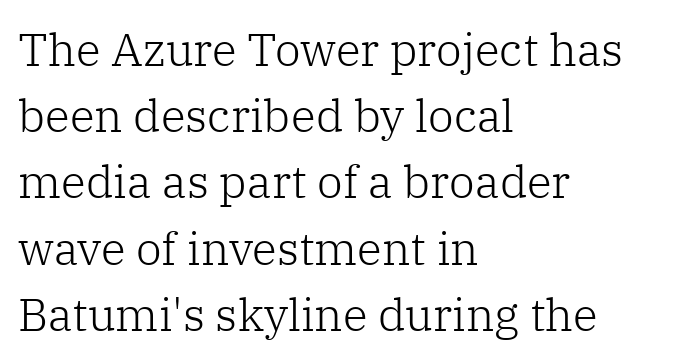
The image shows 46 px light serif type, upright; set left-aligned, normal line spacing (1.44x), normal letter spacing, not underlined; low stroke contrast and a medium x-height.
